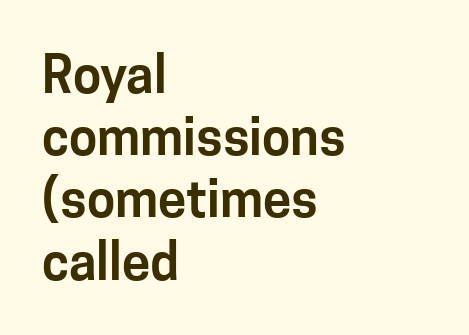
Q: Is the text italic (slanted)? A: No, it is upright.
Q: Is the typeface a serif or a sans-serif typeface? A: Sans-serif.
Q: Is the text underlined? A: No.
Q: How is the paragraph aligned? A: Left-aligned.
Q: Is the spacing between letters normal or unusually wide? A: Normal.
Q: Width (condensed, normal, or wide)? A: Normal.
Q: Stroke contrast? A: Low.
Q: x-height? A: Medium.
Q: Monospaced? A: No.
